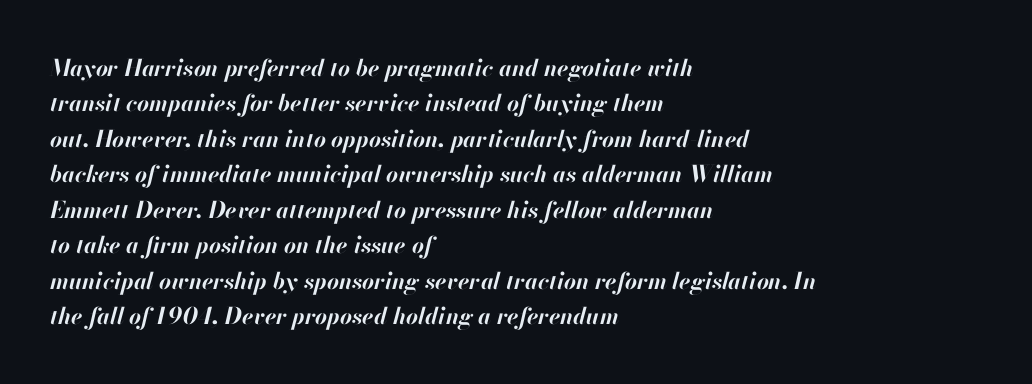
The words here are not underlined. Does extra space separate the letters? No, they use regular spacing. In terms of weight, the rendering is a true, heavy bold. The leading is moderate, giving the passage an even texture. Which margin do the lines hug? The left one — the right edge is uneven. Posture: slanted.
